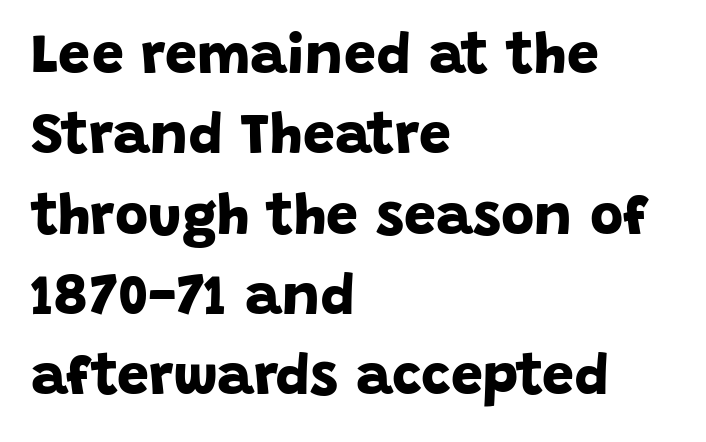
{"serif": "no", "bold": "yes", "weight": "bold", "width": "normal", "stroke_contrast": "low", "x_height": "large", "monospaced": "no", "underline": "no", "align": "left", "line_spacing": "normal", "line_spacing_ratio": 1.41, "letter_spacing": "normal", "letter_spacing_em": 0.0, "glyph_px": 57}
